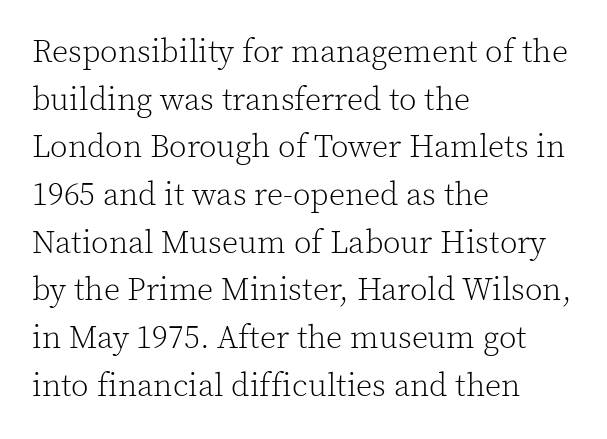
The image shows 32 px light serif type, upright; set left-aligned, normal line spacing (1.49x), normal letter spacing, not underlined; a medium x-height.
